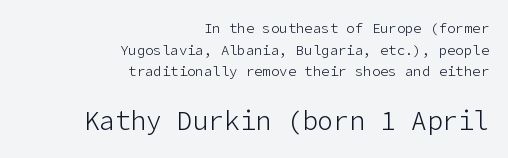
{"italic": "no", "bold": "no", "underline": "no", "align": "right", "line_spacing": "normal", "line_spacing_ratio": 1.54, "letter_spacing": "normal", "letter_spacing_em": 0.0, "larger_block": "second", "size_ratio": 1.86, "glyph_px": 26}
